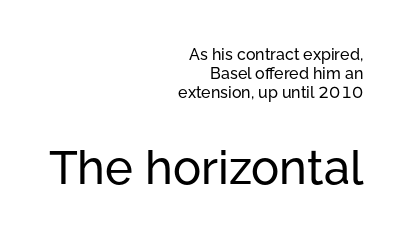
Inter-character spacing is left at the font's built-in metrics. Varying glyph widths throughout — classic text-font behaviour. A clean baseline with only descenders dipping below it. The paragraph shown leans on its right margin.
